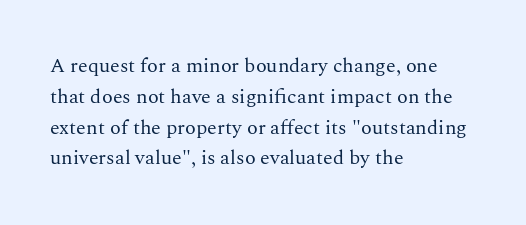
{"italic": "no", "bold": "no", "underline": "no", "align": "left", "line_spacing": "normal", "line_spacing_ratio": 1.54, "letter_spacing": "normal", "letter_spacing_em": 0.0, "glyph_px": 20}
